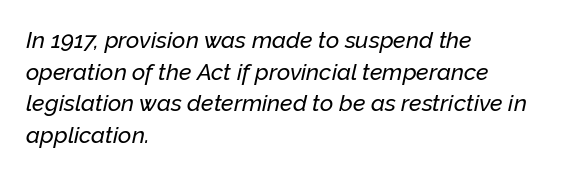
The image shows 23 px text type, italic (leaning right); set left-aligned, normal line spacing (1.37x), normal letter spacing, not underlined.
